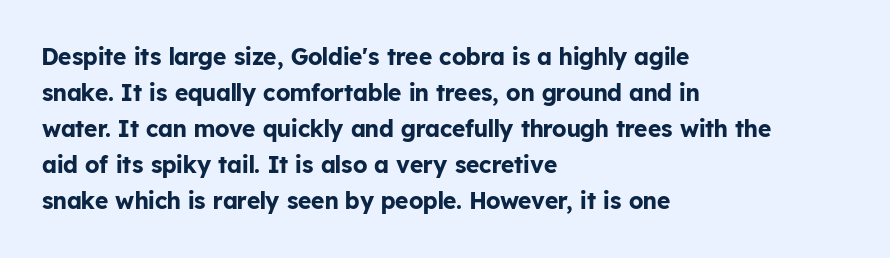
The image shows 23 px bold type, upright; set left-aligned, normal line spacing (1.56x), normal letter spacing, not underlined.
